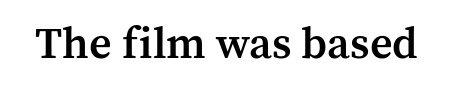
Q: Is the text bold? A: Semi-bold.
Q: Is the text italic (slanted)? A: No, it is upright.
Q: Is the typeface a serif or a sans-serif typeface? A: Serif.
Q: Is the text underlined? A: No.
Q: Is the spacing between letters normal or unusually wide? A: Normal.
Q: Width (condensed, normal, or wide)? A: Normal.
Q: Stroke contrast? A: Medium.
Q: x-height? A: Medium.
Q: Monospaced? A: No.
